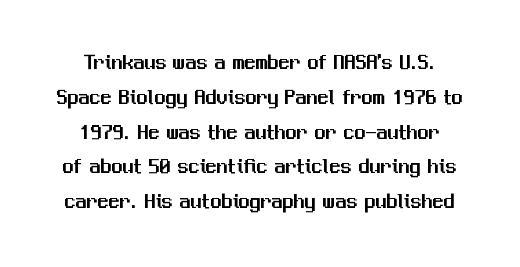
Q: Is the text italic (slanted)? A: No, it is upright.
Q: Is the text underlined? A: No.
Q: Is the spacing between letters normal or unusually wide? A: Normal.
Q: Is the spacing between lines tight, normal or loose? A: Normal.
